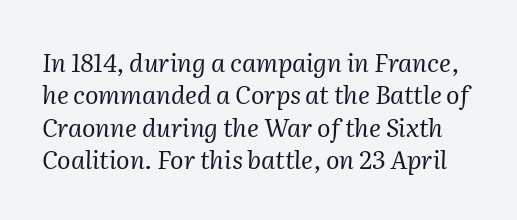
{"italic": "yes", "lean": "right", "slant_degrees": 2, "bold": "no", "underline": "no", "line_spacing": "normal", "line_spacing_ratio": 1.3, "letter_spacing": "normal", "letter_spacing_em": 0.0, "glyph_px": 25}
